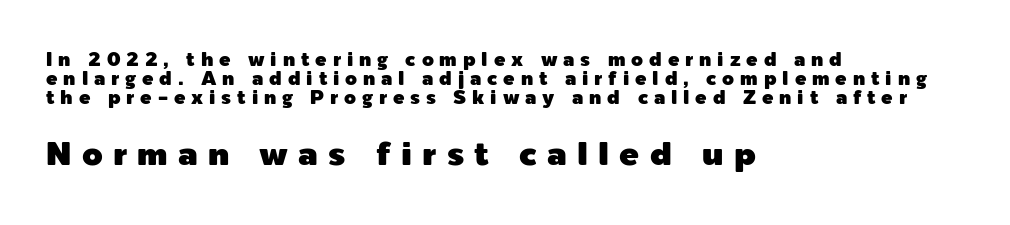
Horizontal bands of white between lines are thin slivers. Each word looks stretched out because of the extra space between its letters. Varying glyph widths throughout — classic text-font behaviour. The face used here appears at its bigger size in the lower chunk. These lines stack with their left ends in a neat column. The letters stand straight up with perfectly vertical stems.
